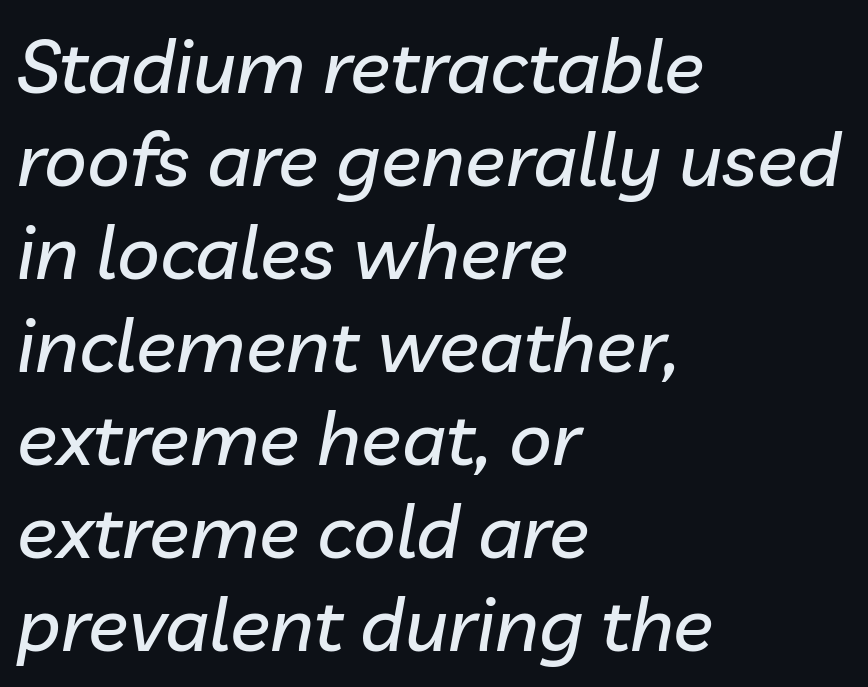
Q: Is the text italic (slanted)? A: Yes, it leans right by about 10 degrees.
Q: Is the text underlined? A: No.
Q: How is the paragraph aligned? A: Left-aligned.
Q: Is the spacing between letters normal or unusually wide? A: Normal.
Q: Width (condensed, normal, or wide)? A: Normal.
Q: Stroke contrast? A: Low.
Q: x-height? A: Medium.
Q: Monospaced? A: No.
